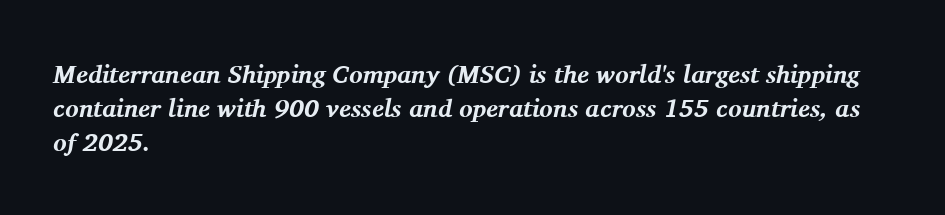
Q: Is the text bold? A: Yes.
Q: Is the text italic (slanted)? A: Yes, it leans right by about 11 degrees.
Q: Is the text underlined? A: No.
Q: How is the paragraph aligned? A: Left-aligned.
Q: Is the spacing between letters normal or unusually wide? A: Normal.
Q: Is the spacing between lines tight, normal or loose? A: Normal.
